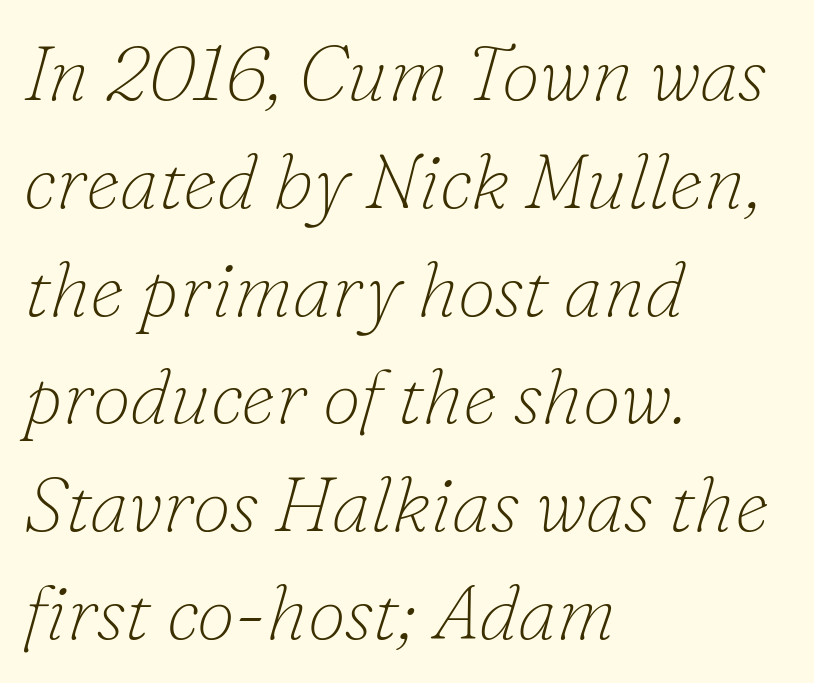
The typography opts for an oblique posture over an upright one. Compared with typical paragraphs, the rows here are spaced about the same. Casual observation: everything's shoved over to the left. Do the characters align in a grid? No, the font is proportional.
